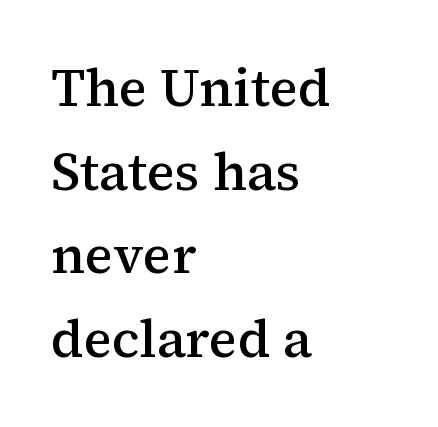
Q: Is the text bold? A: Semi-bold.
Q: Is the text italic (slanted)? A: No, it is upright.
Q: Is the typeface a serif or a sans-serif typeface? A: Serif.
Q: Is the text underlined? A: No.
Q: How is the paragraph aligned? A: Left-aligned.
Q: Is the spacing between letters normal or unusually wide? A: Normal.
Q: Is the spacing between lines tight, normal or loose? A: Normal.
Q: Width (condensed, normal, or wide)? A: Normal.
Q: Stroke contrast? A: Medium.
Q: x-height? A: Medium.
Q: Monospaced? A: No.
